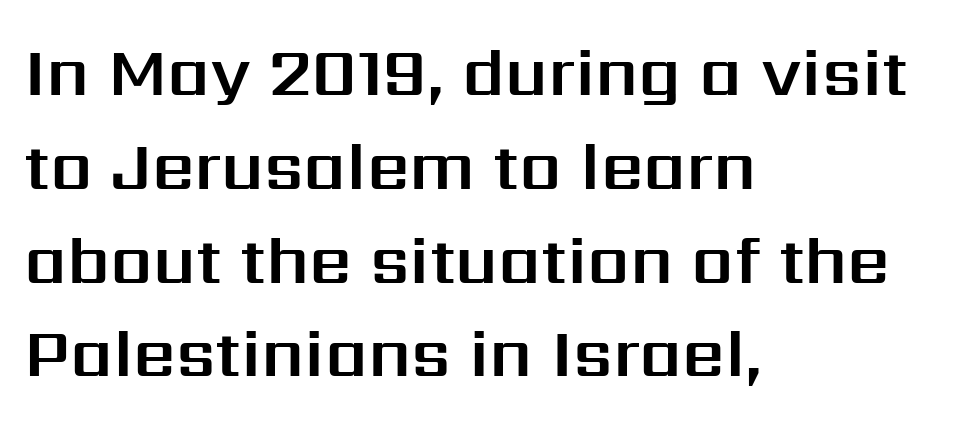
Q: Is the text italic (slanted)? A: No, it is upright.
Q: Is the typeface a serif or a sans-serif typeface? A: Sans-serif.
Q: Is the text underlined? A: No.
Q: How is the paragraph aligned? A: Left-aligned.
Q: Is the spacing between letters normal or unusually wide? A: Normal.
Q: Is the spacing between lines tight, normal or loose? A: Normal.
Q: Width (condensed, normal, or wide)? A: Normal.
Q: Stroke contrast? A: Medium.
Q: x-height? A: Medium.
Q: Monospaced? A: No.
